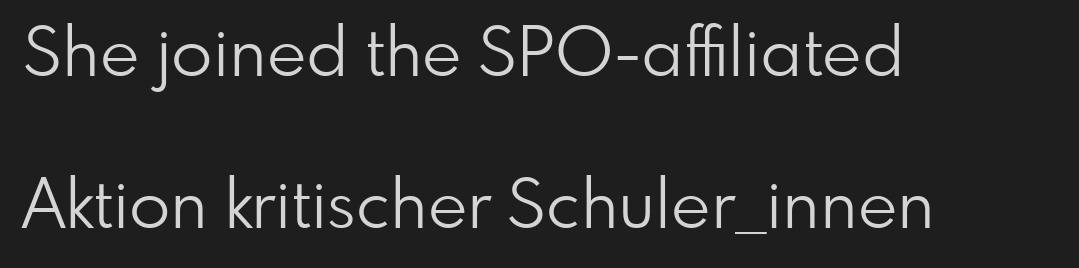
The image shows 68 px light sans-serif type, upright; set left-aligned, loose line spacing (2.24x), normal letter spacing, not underlined; low stroke contrast and a small x-height.
